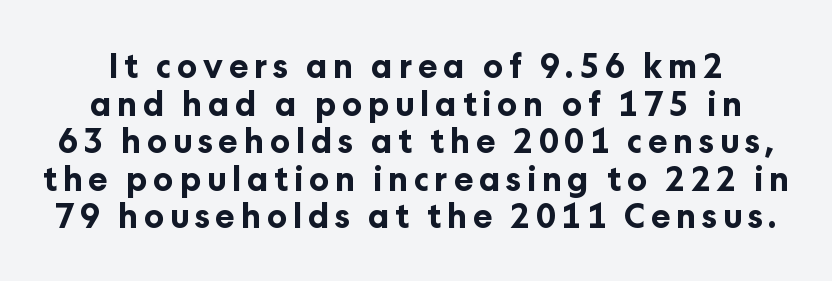
Q: Is the text bold? A: Yes.
Q: Is the text italic (slanted)? A: No, it is upright.
Q: Is the typeface a serif or a sans-serif typeface? A: Sans-serif.
Q: Is the text underlined? A: No.
Q: Is the spacing between lines tight, normal or loose? A: Tight.
Q: Width (condensed, normal, or wide)? A: Normal.
Q: Stroke contrast? A: Low.
Q: x-height? A: Medium.
Q: Monospaced? A: No.
